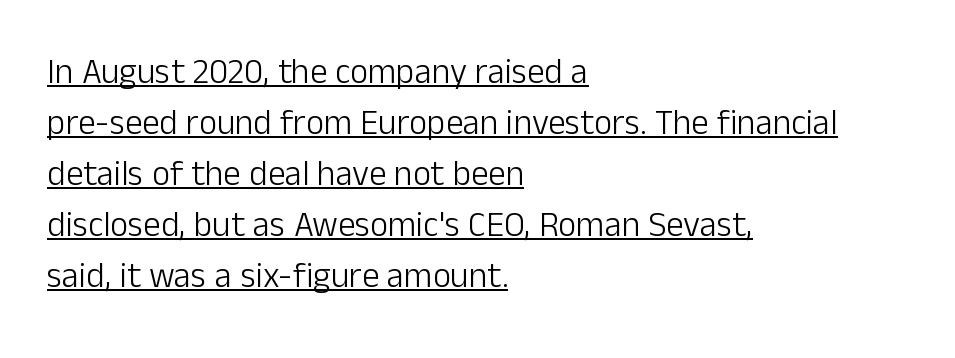
The image shows 35 px light sans-serif type, upright; set left-aligned, normal line spacing (1.46x), normal letter spacing, underlined; low stroke contrast and a medium x-height.
